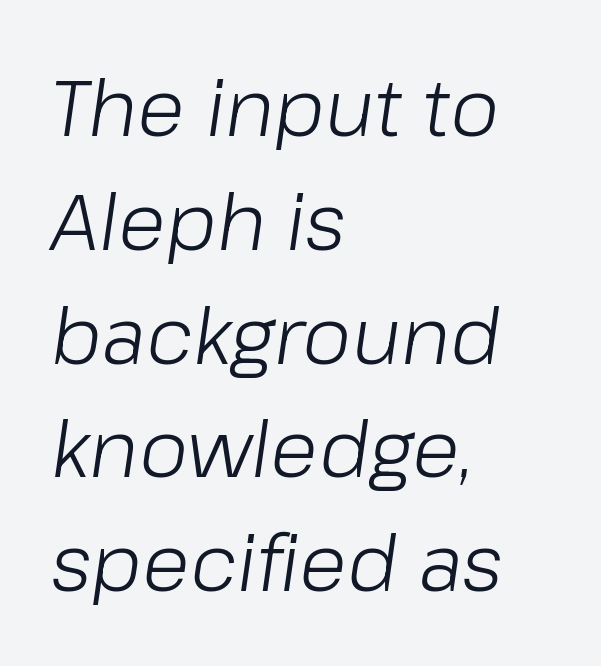
Q: Is the text bold? A: No.
Q: Is the text italic (slanted)? A: Yes, it leans right by about 8 degrees.
Q: Is the text underlined? A: No.
Q: How is the paragraph aligned? A: Left-aligned.
Q: Is the spacing between letters normal or unusually wide? A: Normal.
Q: Is the spacing between lines tight, normal or loose? A: Normal.
Q: Width (condensed, normal, or wide)? A: Normal.
Q: Stroke contrast? A: Low.
Q: x-height? A: Medium.
Q: Monospaced? A: No.
